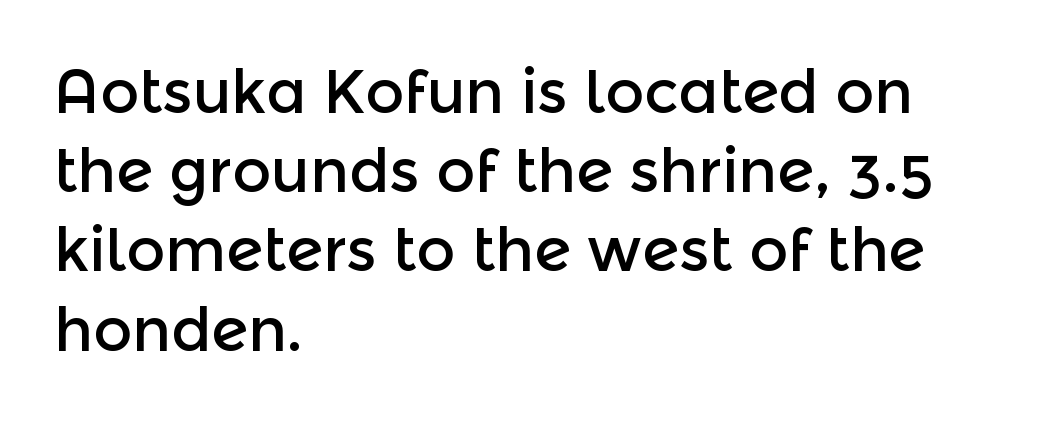
Q: Is the text italic (slanted)? A: No, it is upright.
Q: Is the typeface a serif or a sans-serif typeface? A: Sans-serif.
Q: Is the text underlined? A: No.
Q: How is the paragraph aligned? A: Left-aligned.
Q: Is the spacing between letters normal or unusually wide? A: Normal.
Q: Is the spacing between lines tight, normal or loose? A: Normal.
Q: Width (condensed, normal, or wide)? A: Normal.
Q: x-height? A: Medium.
Q: Monospaced? A: No.
